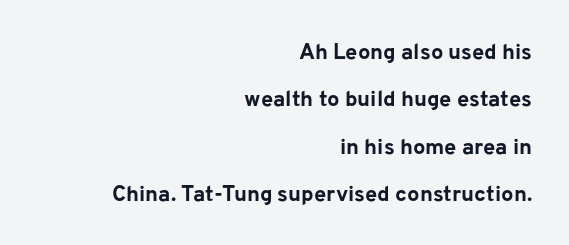
Q: Is the text bold? A: Yes.
Q: Is the text italic (slanted)? A: No, it is upright.
Q: Is the text underlined? A: No.
Q: How is the paragraph aligned? A: Right-aligned.
Q: Is the spacing between letters normal or unusually wide? A: Normal.
Q: Is the spacing between lines tight, normal or loose? A: Loose.
